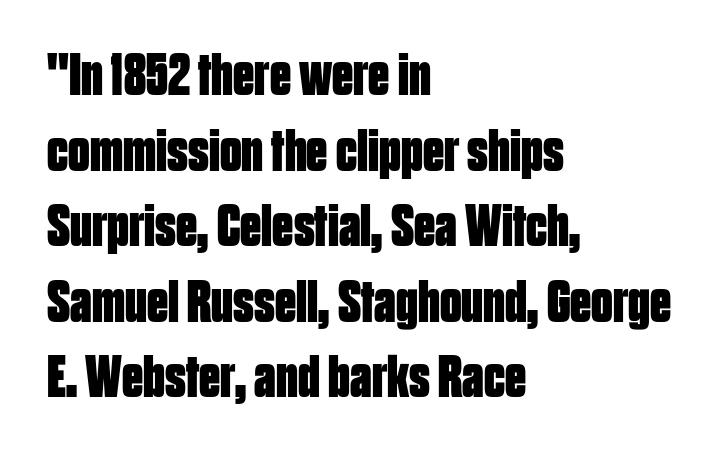
{"serif": "no", "italic": "no", "bold": "yes", "weight": "bold", "width": "condensed", "stroke_contrast": "low", "x_height": "large", "monospaced": "no", "underline": "no", "align": "left", "line_spacing": "normal", "line_spacing_ratio": 1.26, "letter_spacing": "normal", "letter_spacing_em": 0.0, "glyph_px": 60}
